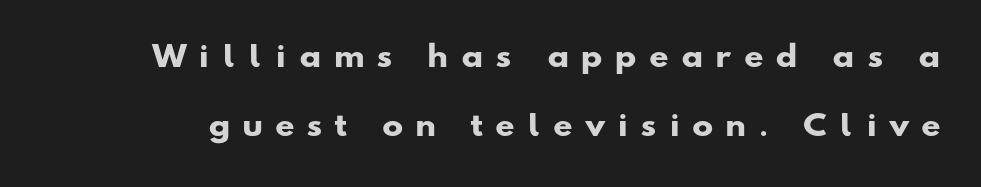
Q: Is the text bold? A: Yes.
Q: Is the typeface a serif or a sans-serif typeface? A: Sans-serif.
Q: Is the text underlined? A: No.
Q: Is the spacing between letters normal or unusually wide? A: Unusually wide.
Q: Is the spacing between lines tight, normal or loose? A: Loose.
Q: Width (condensed, normal, or wide)? A: Wide.
Q: Stroke contrast? A: Low.
Q: x-height? A: Small.
Q: Monospaced? A: No.
